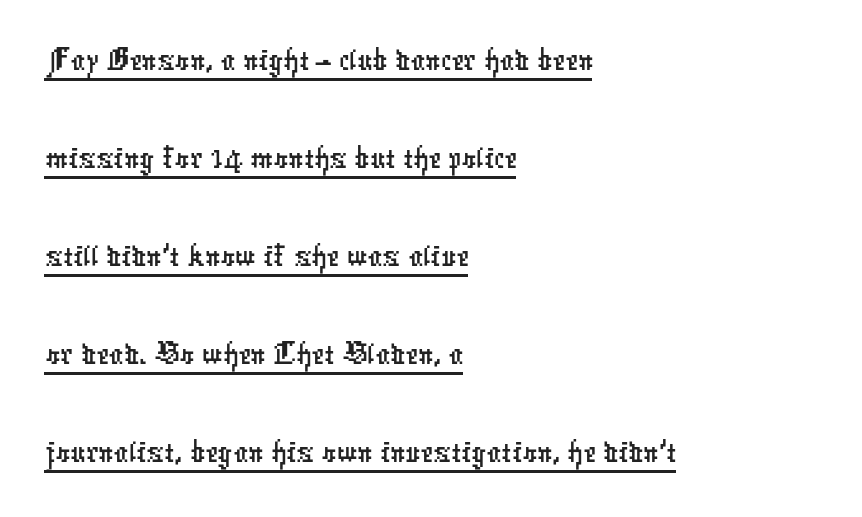
Q: Is the typeface a serif or a sans-serif typeface? A: Sans-serif.
Q: Is the text underlined? A: Yes.
Q: How is the paragraph aligned? A: Left-aligned.
Q: Is the spacing between letters normal or unusually wide? A: Normal.
Q: Is the spacing between lines tight, normal or loose? A: Normal.
Q: Width (condensed, normal, or wide)? A: Condensed.
Q: Stroke contrast? A: Low.
Q: x-height? A: Medium.
Q: Monospaced? A: No.
